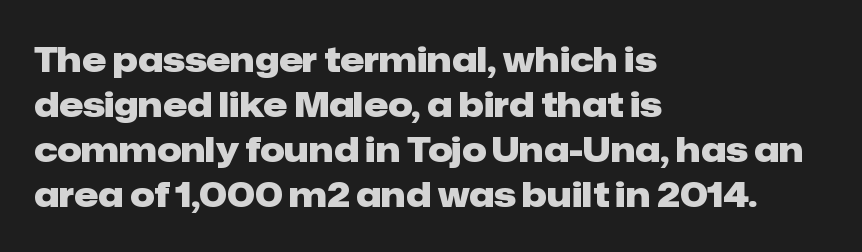
Clear beneath every line of the passage. The rows are spaced the way most documents space them. The passage shown is typed in a proportional face where columns would drift. Does the lettering tilt? It doesn't — this is upright. Typeset ragged right — the left edge is the straight one. Grotesque or geometric, the face here clearly has no serifs.
